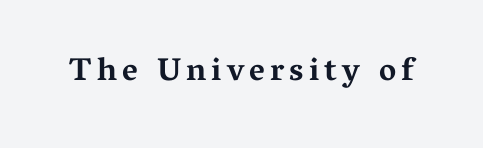
You could not count columns in this text — the font is proportionally spaced. Tall strokes in this sample are plumb rather than angled. Plenty of ink on the page — the face is bold. The characters display serif detailing at their extremities. Unmarked baselines from the first word to the last.
